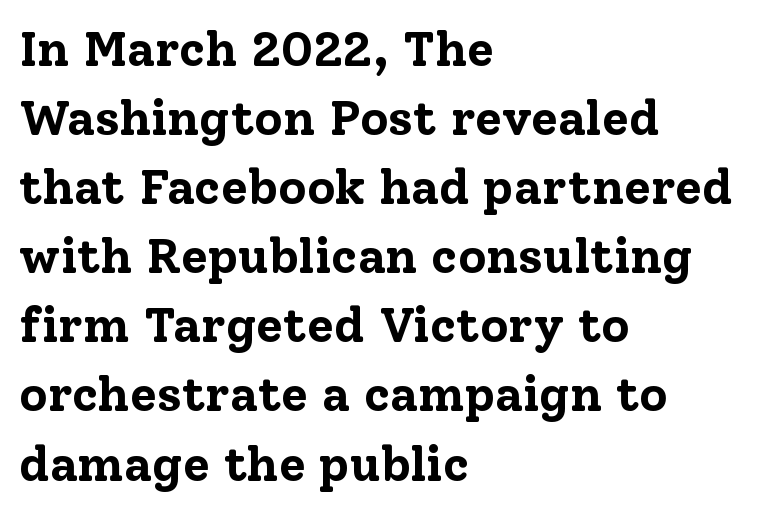
Character widths vary here, with narrow letters taking less room than wide ones. Serifs: yes, visible at the terminals of the letterforms. Does the weight exceed regular? Yes, all the way to bold. Is there much room between lines? A standard amount, neither cramped nor airy. Every character sits straight up, as roman type does. A student would call this left alignment; a typographer would say flush left, rag right.
